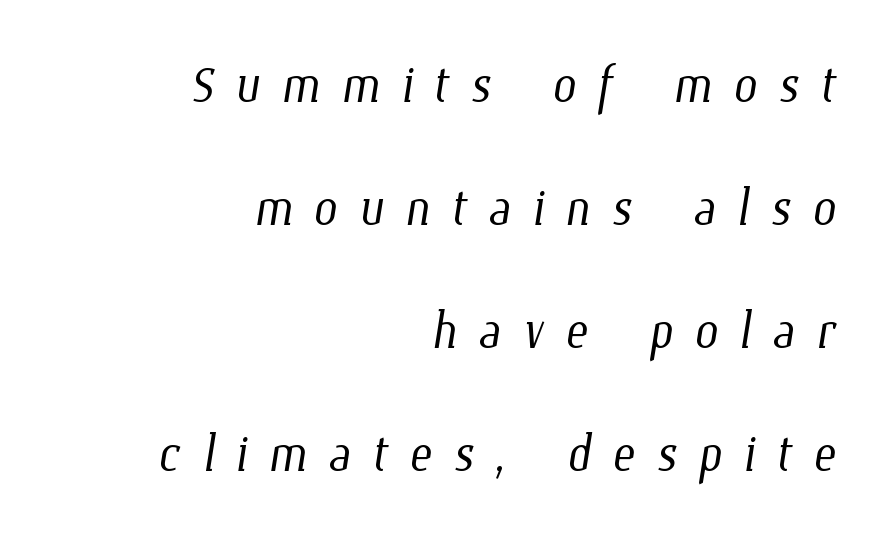
The image shows 68 px light, condensed type; set right-aligned, line spacing 1.81x, unusually wide letter spacing (+0.31 em), not underlined; low stroke contrast and a medium x-height.
